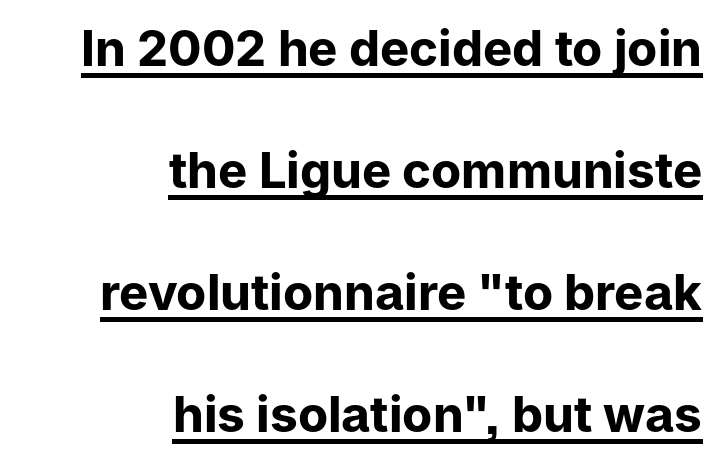
Q: Is the text bold? A: Yes.
Q: Is the text italic (slanted)? A: No, it is upright.
Q: Is the typeface a serif or a sans-serif typeface? A: Sans-serif.
Q: Is the text underlined? A: Yes.
Q: How is the paragraph aligned? A: Right-aligned.
Q: Is the spacing between letters normal or unusually wide? A: Normal.
Q: Is the spacing between lines tight, normal or loose? A: Loose.
Q: Width (condensed, normal, or wide)? A: Normal.
Q: Stroke contrast? A: Low.
Q: x-height? A: Medium.
Q: Monospaced? A: No.
